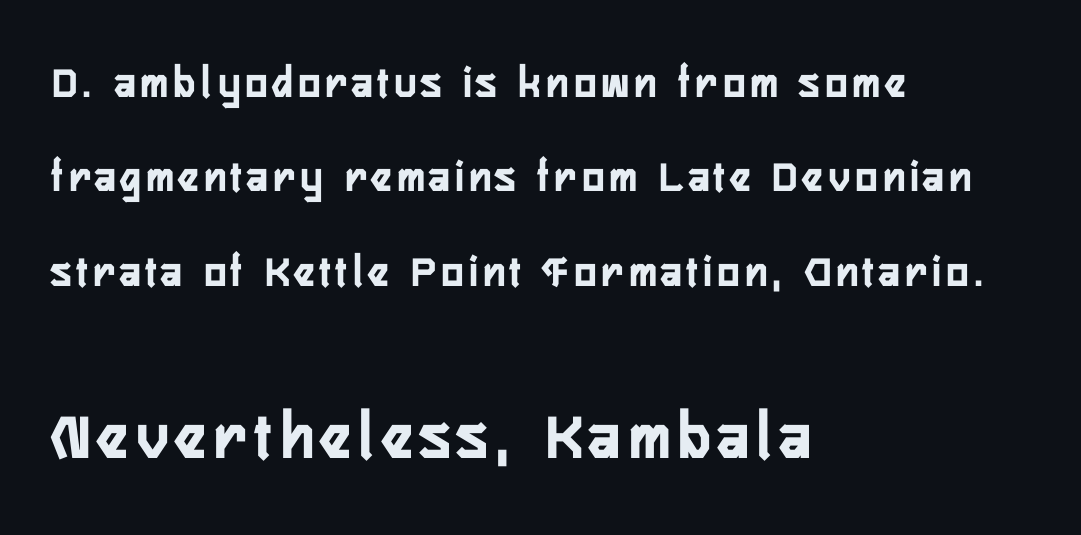
The image shows 69 px semibold, condensed sans-serif type, upright; set left-aligned, loose line spacing (2.05x), not underlined; the second (bottom) block is 1.5x larger; low stroke contrast and a medium x-height.
